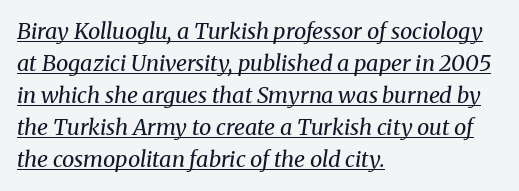
Q: Is the text bold? A: No.
Q: Is the text italic (slanted)? A: Yes, it leans right by about 8 degrees.
Q: Is the text underlined? A: Yes.
Q: How is the paragraph aligned? A: Left-aligned.
Q: Is the spacing between letters normal or unusually wide? A: Normal.
Q: Is the spacing between lines tight, normal or loose? A: Normal.
